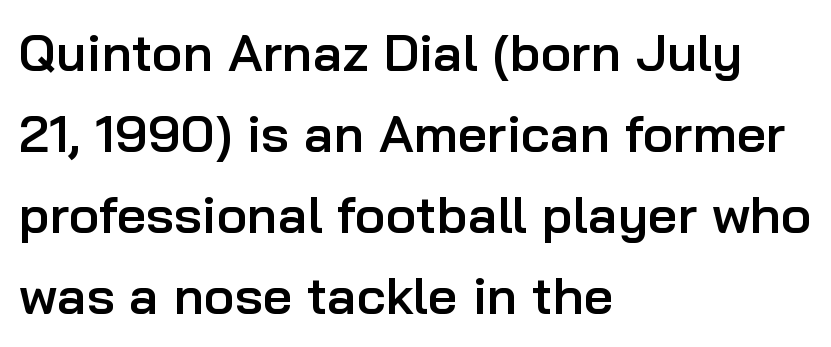
{"serif": "no", "italic": "no", "bold": "semi", "weight": "semibold", "width": "normal", "stroke_contrast": "low", "x_height": "medium", "monospaced": "no", "underline": "no", "align": "left", "line_spacing": "normal", "line_spacing_ratio": 1.56, "letter_spacing": "normal", "letter_spacing_em": 0.0, "glyph_px": 52}
